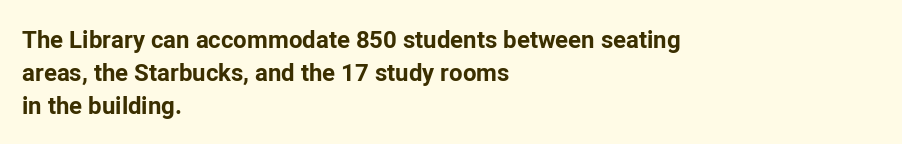
{"italic": "no", "bold": "yes", "underline": "no", "align": "left", "line_spacing": "normal", "line_spacing_ratio": 1.38, "letter_spacing": "normal", "letter_spacing_em": 0.0, "glyph_px": 24}
